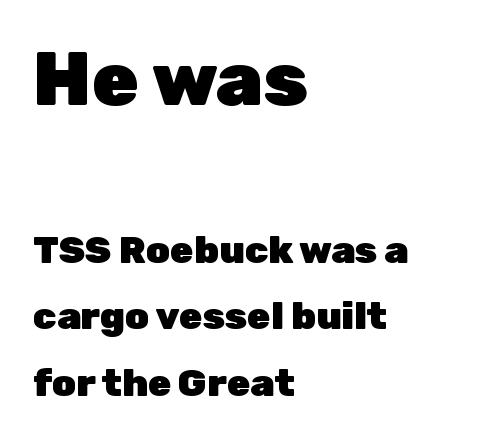
The image shows 76 px heavy sans-serif type, upright; set left-aligned, line spacing 1.75x, normal letter spacing, not underlined; the first (top) block is 2.0x larger; low stroke contrast and a medium x-height.
